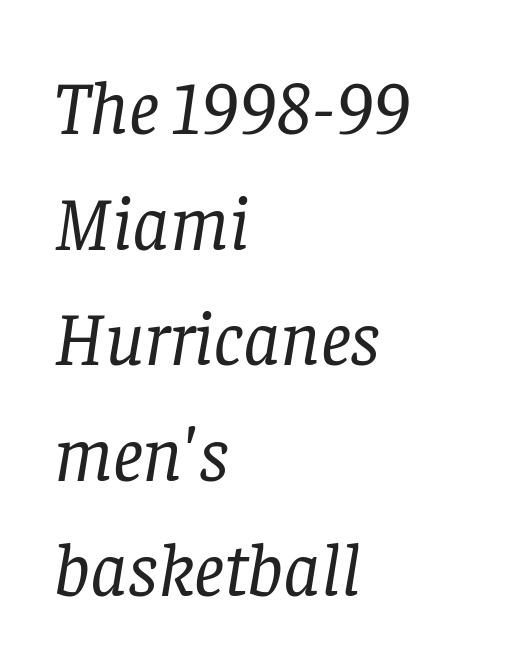
The text was rendered using a seriffed face with decorative stroke endings. When letters slant like this, we call the style italic. The rows are spaced the way most documents space them. Stems here are at most as thick as an everyday book face.
